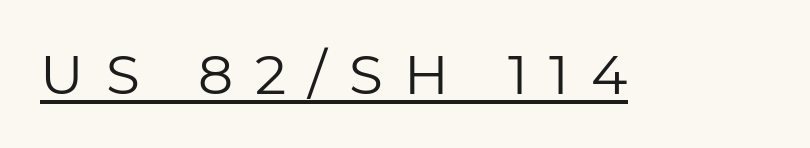
{"serif": "no", "italic": "no", "bold": "no", "weight": "regular", "width": "normal", "stroke_contrast": "low", "x_height": "medium", "monospaced": "no", "underline": "yes", "letter_spacing": "wide", "letter_spacing_em": 0.4, "glyph_px": 55}
